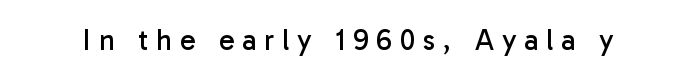
Q: Is the text bold? A: No.
Q: Is the text italic (slanted)? A: No, it is upright.
Q: Is the typeface a serif or a sans-serif typeface? A: Sans-serif.
Q: Is the text underlined? A: No.
Q: Is the spacing between letters normal or unusually wide? A: Unusually wide.
Q: Width (condensed, normal, or wide)? A: Normal.
Q: Stroke contrast? A: Low.
Q: x-height? A: Medium.
Q: Monospaced? A: No.
